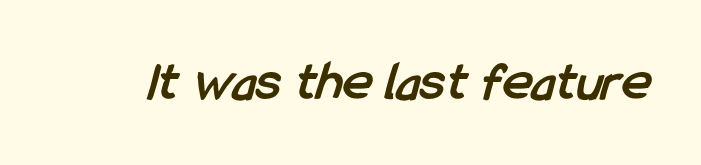
Q: Is the text bold? A: Yes.
Q: Is the typeface a serif or a sans-serif typeface? A: Sans-serif.
Q: Is the text underlined? A: No.
Q: Is the spacing between letters normal or unusually wide? A: Normal.
Q: Width (condensed, normal, or wide)? A: Condensed.
Q: Stroke contrast? A: Low.
Q: x-height? A: Medium.
Q: Monospaced? A: No.
